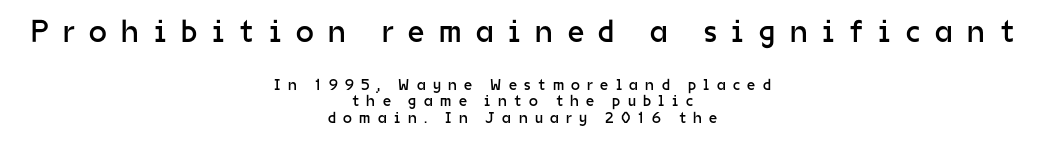
Q: Is the text bold? A: No.
Q: Is the text italic (slanted)? A: No, it is upright.
Q: Is the typeface a serif or a sans-serif typeface? A: Sans-serif.
Q: Is the text underlined? A: No.
Q: How is the paragraph aligned? A: Centered.
Q: Is the spacing between letters normal or unusually wide? A: Unusually wide.
Q: Is the spacing between lines tight, normal or loose? A: Tight.
Q: Which block of text is set in a larger size, the first (top) or the second (bottom)? A: The first (top) one.
Q: Width (condensed, normal, or wide)? A: Normal.
Q: Stroke contrast? A: Low.
Q: x-height? A: Medium.
Q: Monospaced? A: No.
